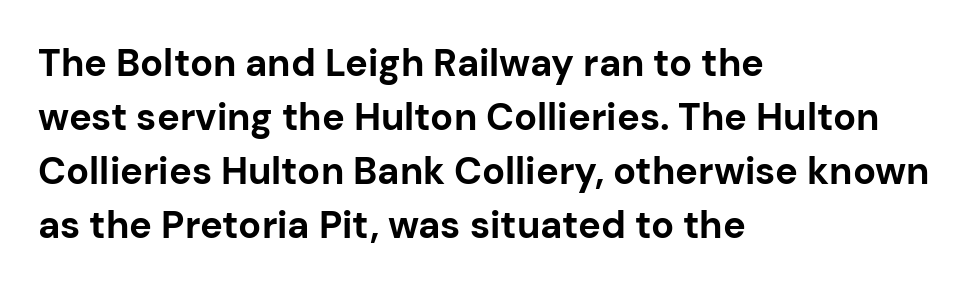
Q: Is the text bold? A: Yes.
Q: Is the text italic (slanted)? A: No, it is upright.
Q: Is the typeface a serif or a sans-serif typeface? A: Sans-serif.
Q: Is the text underlined? A: No.
Q: How is the paragraph aligned? A: Left-aligned.
Q: Is the spacing between letters normal or unusually wide? A: Normal.
Q: Is the spacing between lines tight, normal or loose? A: Normal.
Q: Width (condensed, normal, or wide)? A: Normal.
Q: Stroke contrast? A: Low.
Q: x-height? A: Medium.
Q: Monospaced? A: No.
